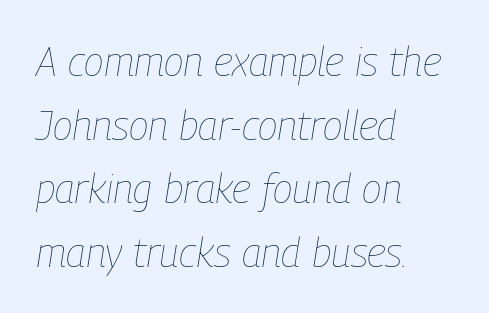
{"italic": "yes", "lean": "right", "slant_degrees": 9, "bold": "no", "weight": "thin", "width": "condensed", "stroke_contrast": "low", "x_height": "medium", "monospaced": "no", "underline": "no", "align": "left", "line_spacing": "normal", "line_spacing_ratio": 1.55, "letter_spacing": "normal", "letter_spacing_em": 0.0, "glyph_px": 41}
